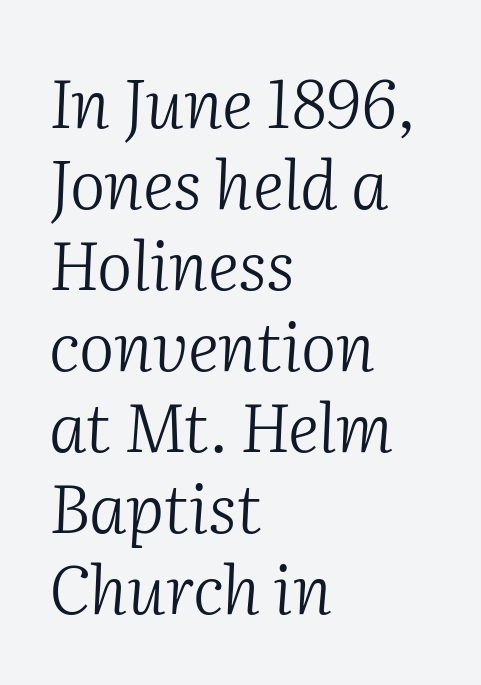
{"serif": "yes", "italic": "yes", "lean": "right", "slant_degrees": 2, "bold": "no", "weight": "light", "width": "normal", "stroke_contrast": "medium", "x_height": "medium", "monospaced": "no", "underline": "no", "align": "left", "line_spacing_ratio": 1.21, "letter_spacing": "normal", "letter_spacing_em": 0.0, "glyph_px": 67}
